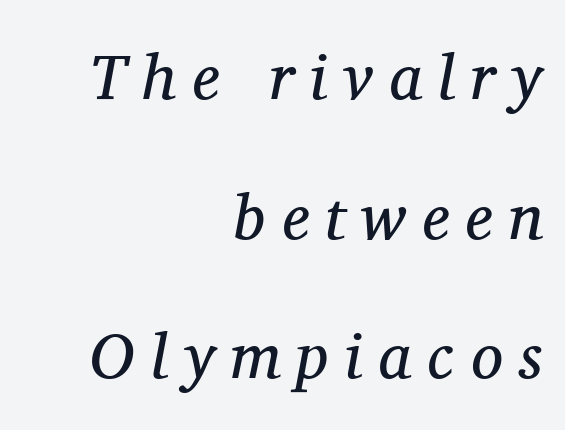
The image shows 64 px regular-weight serif type, italic (leaning right); set right-aligned, loose line spacing (2.18x), unusually wide letter spacing (+0.25 em), not underlined; medium stroke contrast and a medium x-height.
